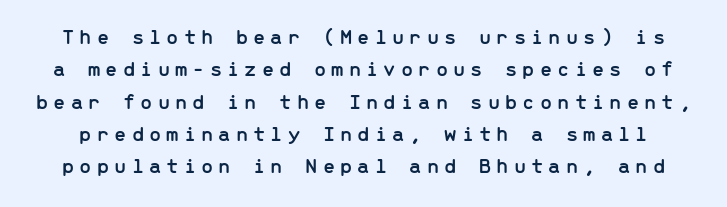
Q: Is the text italic (slanted)? A: No, it is upright.
Q: Is the text underlined? A: No.
Q: Is the spacing between letters normal or unusually wide? A: Unusually wide.
Q: Is the spacing between lines tight, normal or loose? A: Normal.
